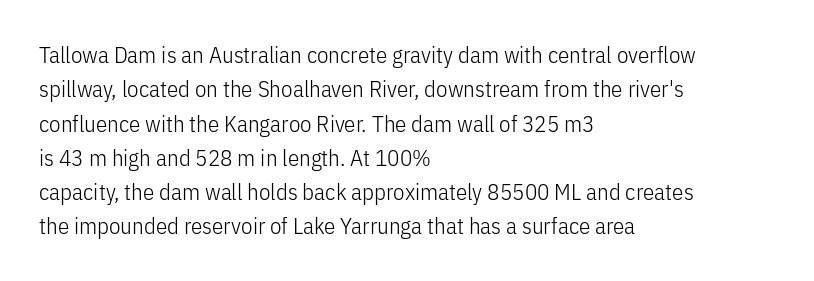
Q: Is the text bold? A: No.
Q: Is the text italic (slanted)? A: No, it is upright.
Q: Is the text underlined? A: No.
Q: How is the paragraph aligned? A: Left-aligned.
Q: Is the spacing between letters normal or unusually wide? A: Normal.
Q: Is the spacing between lines tight, normal or loose? A: Normal.
